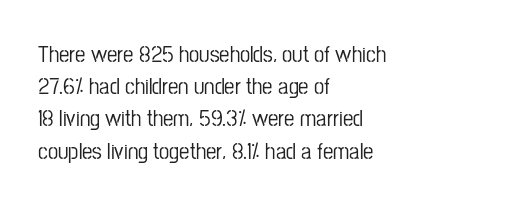
Does the leading feel generous? No, just average. The paragraph shown leans on its left margin. The string is rendered with underlining switched off. Here the glyphs are tracked normally, forming tight word shapes. The font's upright variant was chosen for this text.
